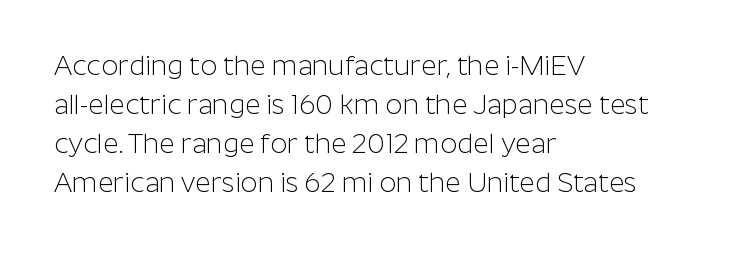
Nothing heavy about these letters — not bold at all. The block of text has a typical density, with ordinary space between rows. Posture: straight, roman, zero tilt. Quick note: underline off. The letterforms sit shoulder to shoulder at normal distance.
